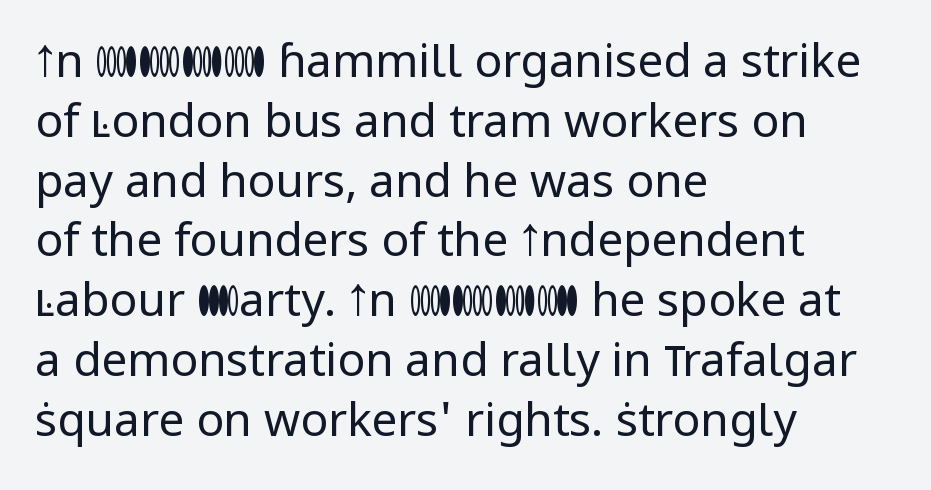
The image shows 46 px regular-weight sans-serif type, upright; set left-aligned, normal line spacing (1.3x), normal letter spacing, not underlined; low stroke contrast and a medium x-height.
